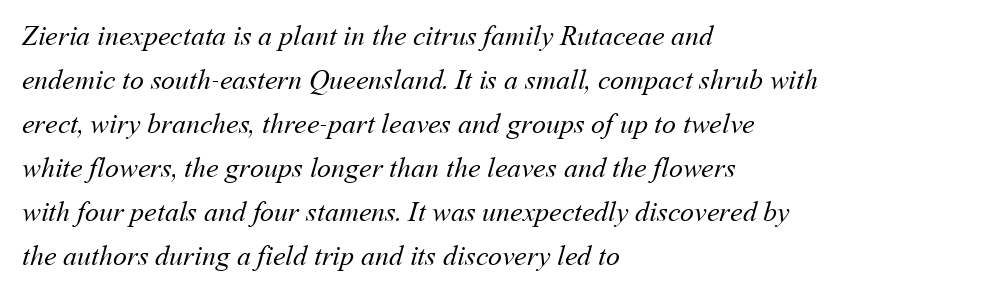
Q: Is the text bold? A: No.
Q: Is the text underlined? A: No.
Q: How is the paragraph aligned? A: Left-aligned.
Q: Is the spacing between letters normal or unusually wide? A: Normal.
Q: Is the spacing between lines tight, normal or loose? A: Normal.
Q: Width (condensed, normal, or wide)? A: Normal.
Q: Stroke contrast? A: Medium.
Q: x-height? A: Medium.
Q: Monospaced? A: No.
